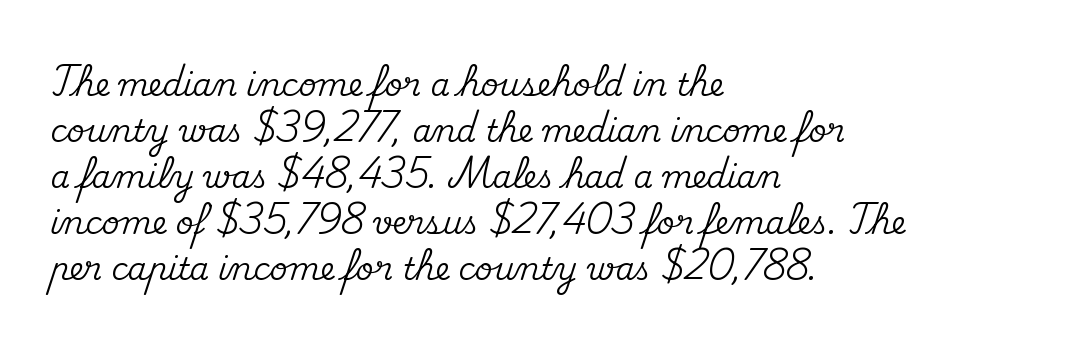
Reading down the column, the eye jumps a familiar distance to each next line. Classification — serif. The lines are quadded left. Short note: letters normally spaced. Looks like regular typesetting: each glyph gets only the width it needs.
